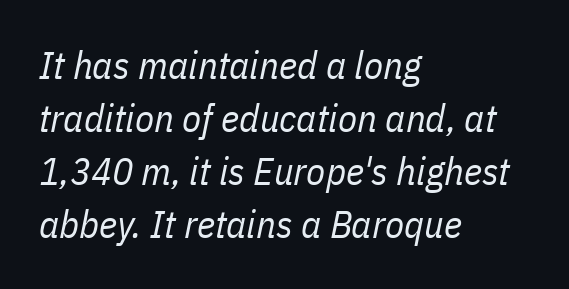
Q: Is the text bold? A: No.
Q: Is the text italic (slanted)? A: Yes, it leans right by about 11 degrees.
Q: Is the text underlined? A: No.
Q: How is the paragraph aligned? A: Left-aligned.
Q: Is the spacing between letters normal or unusually wide? A: Normal.
Q: Is the spacing between lines tight, normal or loose? A: Normal.
Q: Width (condensed, normal, or wide)? A: Condensed.
Q: Stroke contrast? A: Low.
Q: x-height? A: Medium.
Q: Monospaced? A: No.
